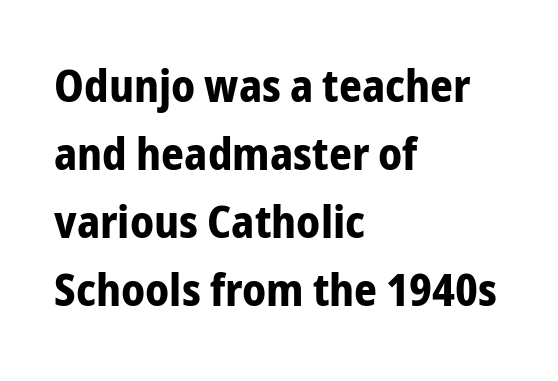
I'd describe the lettering as bold — thick and assertive. These lines are set flush left with a ragged right edge. Regarding serifs, this sample does without them. Posture: vertical. Beneath every word, the page is bare.
